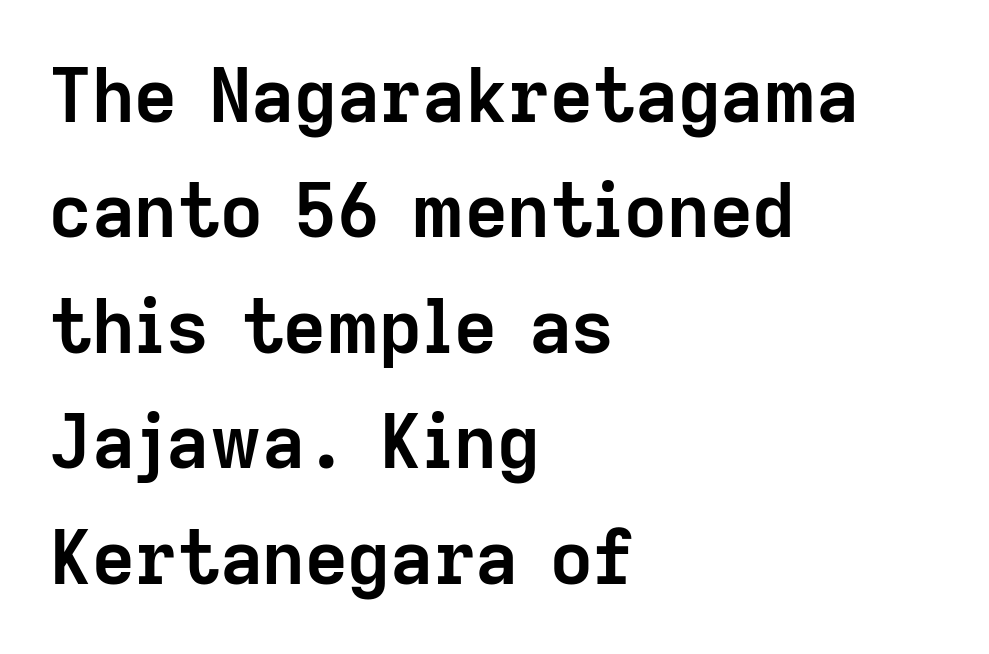
{"serif": "no", "italic": "no", "bold": "yes", "weight": "semibold", "width": "normal", "stroke_contrast": "low", "x_height": "medium", "monospaced": "no", "underline": "no", "align": "left", "line_spacing": "normal", "line_spacing_ratio": 1.56, "letter_spacing": "normal", "letter_spacing_em": 0.0, "glyph_px": 74}
